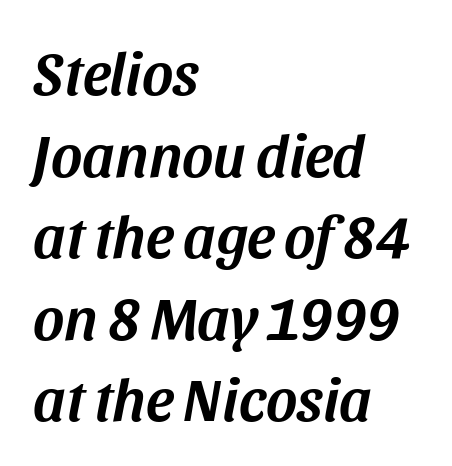
{"italic": "yes", "lean": "right", "slant_degrees": 11, "width": "normal", "stroke_contrast": "medium", "x_height": "large", "monospaced": "no", "underline": "no", "align": "left", "line_spacing": "normal", "line_spacing_ratio": 1.36, "letter_spacing": "normal", "letter_spacing_em": 0.0, "glyph_px": 60}
